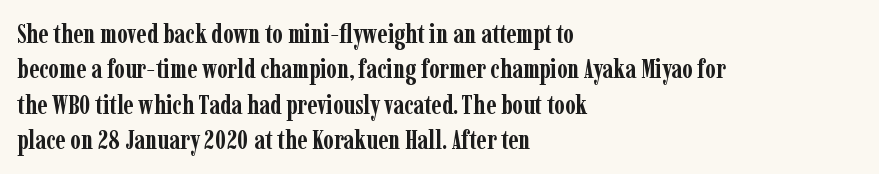
{"italic": "no", "bold": "yes", "underline": "no", "align": "left", "line_spacing": "normal", "line_spacing_ratio": 1.31, "letter_spacing": "normal", "letter_spacing_em": 0.0, "glyph_px": 27}
